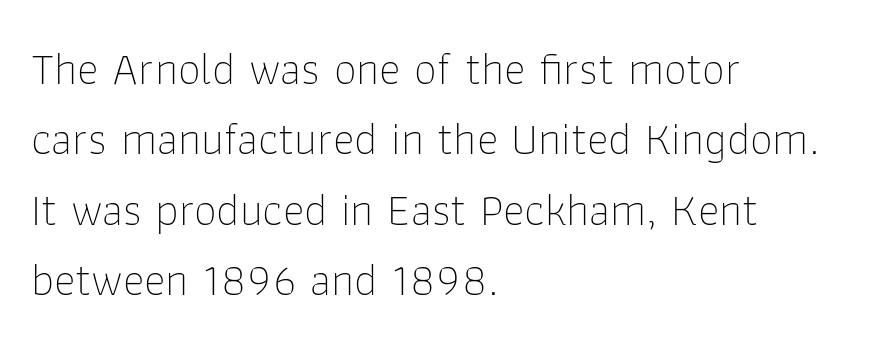
Stroke terminals: plain, sans-serif. This rendering uses left alignment, leaving the right contour irregular. No italicization has been applied; the sample stays upright. No word sits above an underline. A typesetter would call this leading conventional body-copy spacing. Default kerning and tracking; the words read as compact shapes.
